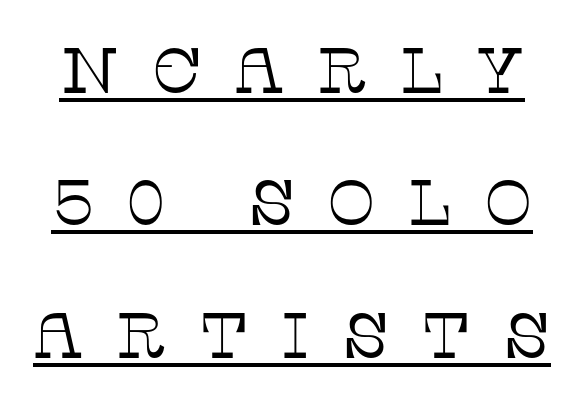
Beneath each row of characters lies a ruled line. Upright lettering throughout. Do the characters align in a grid? No, the font is proportional. This is serif lettering, the kind often seen in printed books.
